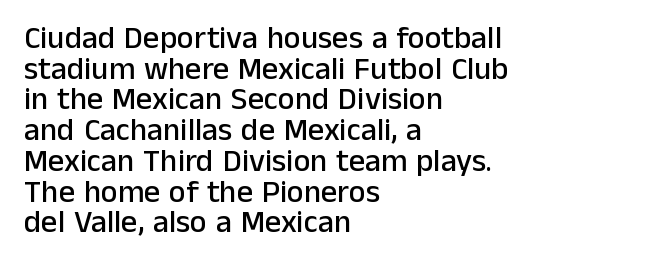
{"serif": "no", "italic": "no", "width": "normal", "stroke_contrast": "low", "x_height": "medium", "monospaced": "no", "underline": "no", "align": "left", "line_spacing": "tight", "line_spacing_ratio": 0.96, "letter_spacing": "normal", "letter_spacing_em": 0.0, "glyph_px": 32}
